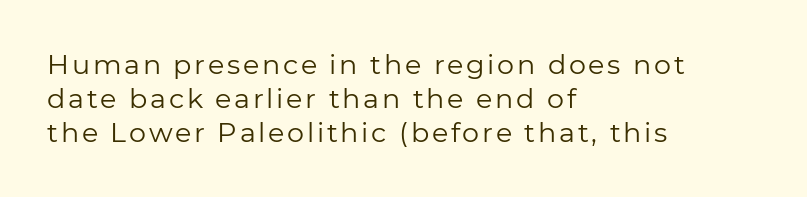
Q: Is the text bold? A: No.
Q: Is the text italic (slanted)? A: No, it is upright.
Q: Is the text underlined? A: No.
Q: How is the paragraph aligned? A: Left-aligned.
Q: Is the spacing between lines tight, normal or loose? A: Normal.
